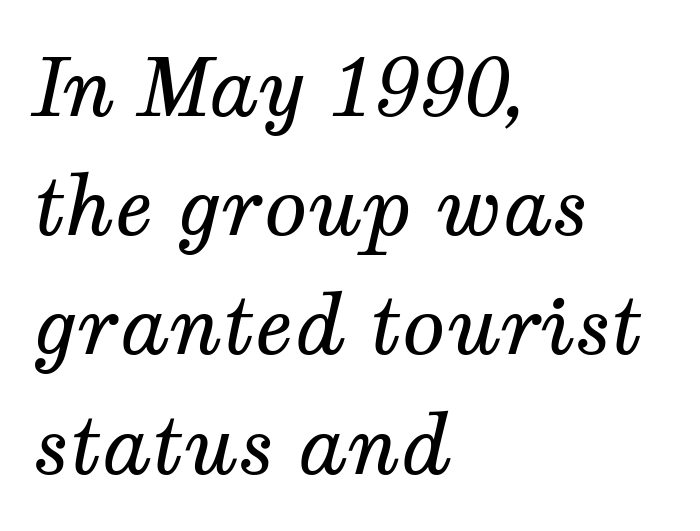
{"serif": "yes", "italic": "yes", "lean": "right", "slant_degrees": 12, "bold": "no", "weight": "regular", "width": "normal", "stroke_contrast": "medium", "x_height": "medium", "monospaced": "no", "underline": "no", "align": "left", "line_spacing": "normal", "line_spacing_ratio": 1.49, "letter_spacing": "normal", "letter_spacing_em": 0.0, "glyph_px": 80}
